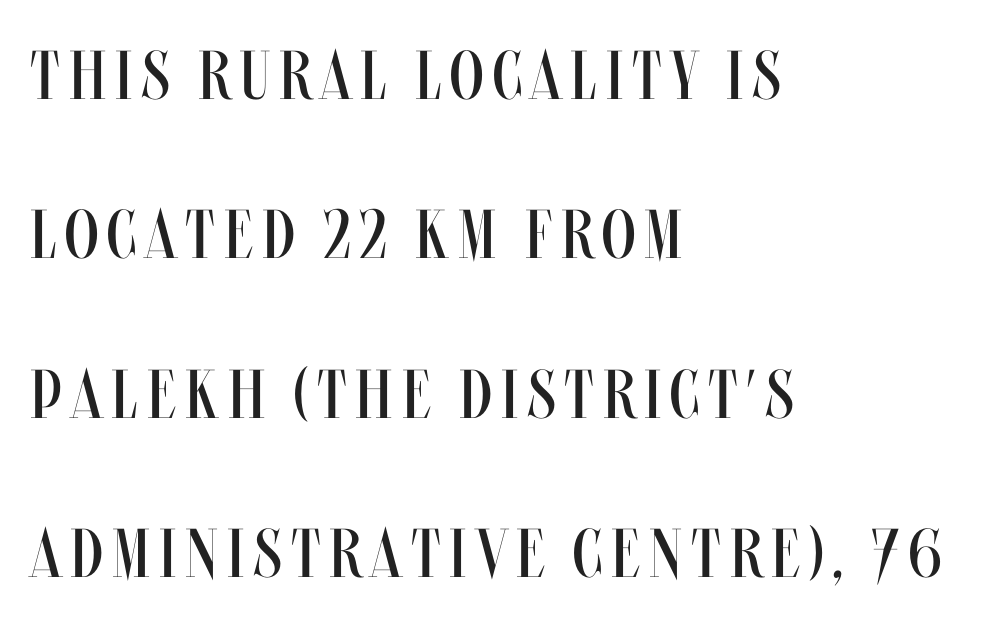
{"italic": "no", "bold": "no", "weight": "regular", "width": "condensed", "stroke_contrast": "medium", "x_height": "large", "monospaced": "no", "underline": "no", "align": "left", "line_spacing": "loose", "line_spacing_ratio": 2.31, "glyph_px": 69}
